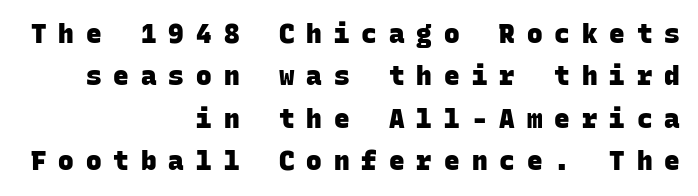
The image shows 26 px bold type; set right-aligned, normal line spacing (1.63x), unusually wide letter spacing (+0.46 em), not underlined.
